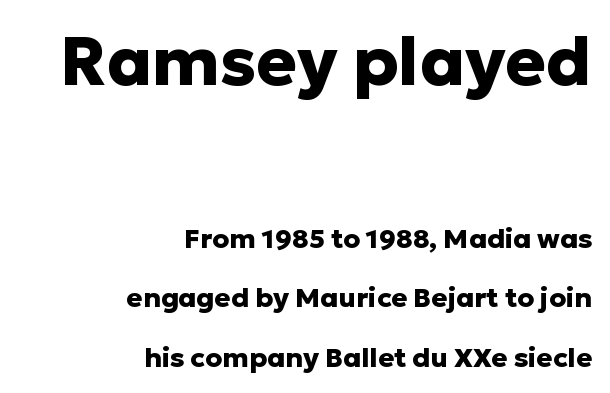
Q: Is the text bold? A: Yes.
Q: Is the text italic (slanted)? A: No, it is upright.
Q: Is the typeface a serif or a sans-serif typeface? A: Sans-serif.
Q: Is the text underlined? A: No.
Q: How is the paragraph aligned? A: Right-aligned.
Q: Is the spacing between letters normal or unusually wide? A: Normal.
Q: Is the spacing between lines tight, normal or loose? A: Loose.
Q: Which block of text is set in a larger size, the first (top) or the second (bottom)? A: The first (top) one.
Q: Width (condensed, normal, or wide)? A: Normal.
Q: Stroke contrast? A: Low.
Q: x-height? A: Medium.
Q: Monospaced? A: No.
